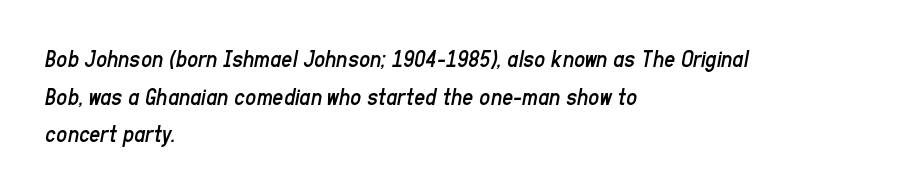
{"italic": "yes", "lean": "right", "slant_degrees": 11, "bold": "no", "underline": "no", "align": "left", "line_spacing": "normal", "line_spacing_ratio": 1.57, "letter_spacing": "normal", "letter_spacing_em": 0.0, "glyph_px": 24}
